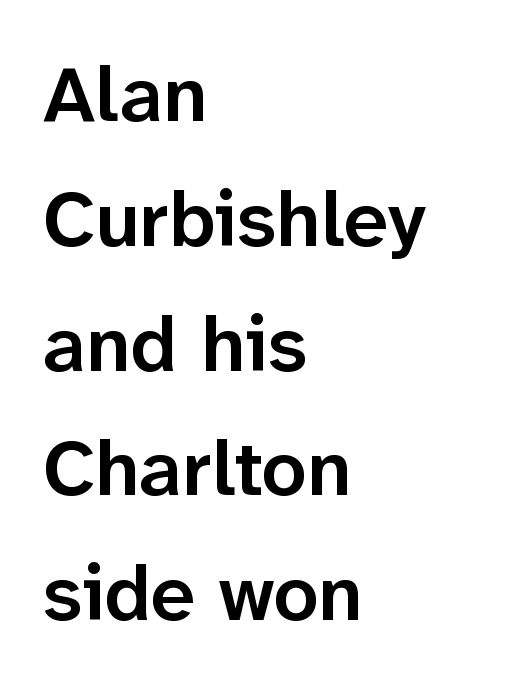
{"serif": "no", "italic": "no", "bold": "semi", "weight": "semibold", "width": "normal", "stroke_contrast": "low", "x_height": "medium", "monospaced": "no", "underline": "no", "align": "left", "line_spacing": "normal", "line_spacing_ratio": 1.58, "letter_spacing": "normal", "letter_spacing_em": 0.0, "glyph_px": 79}
